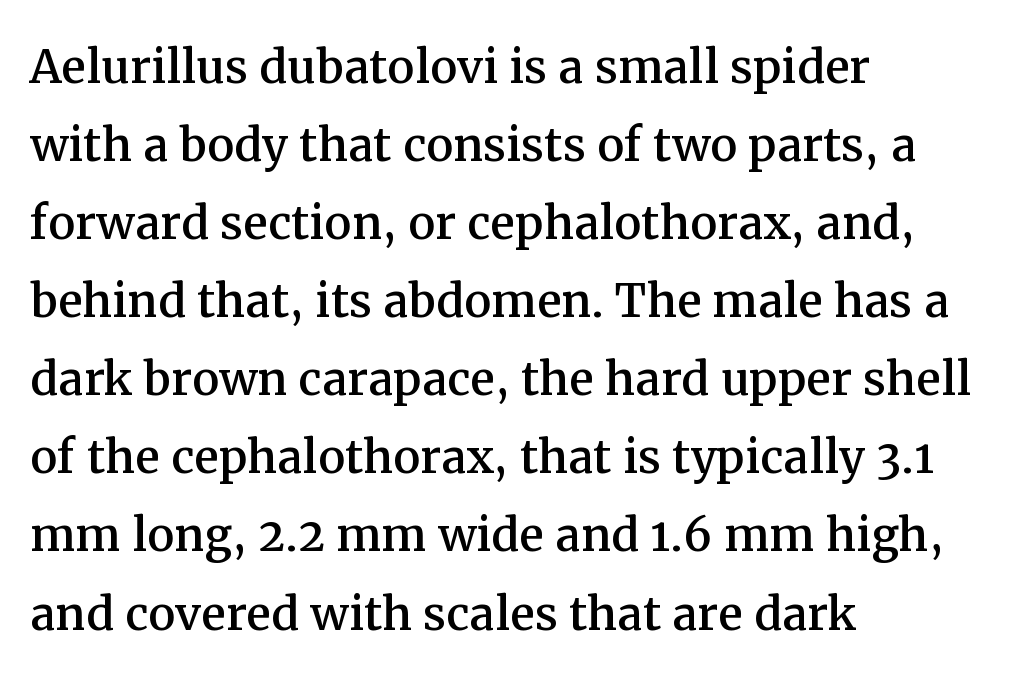
The rendering keeps characters at their native spacing. The glyphs are unaccompanied by any horizontal stroke below them. Leftover space on each line is placed entirely after the last word. Stroke terminals: seriffed. The lines sit at an ordinary, default distance from one another.
